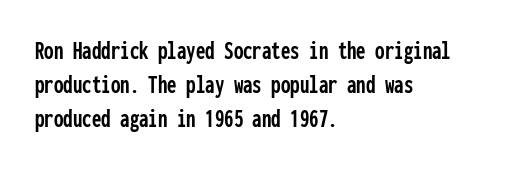
The image shows 27 px text type, upright; set left-aligned, normal line spacing (1.26x), normal letter spacing, not underlined.
